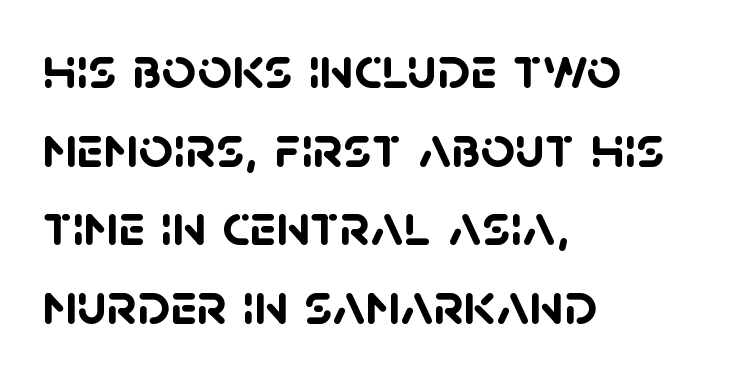
{"serif": "no", "bold": "yes", "weight": "semibold", "width": "normal", "stroke_contrast": "low", "x_height": "large", "monospaced": "no", "underline": "no", "align": "left", "line_spacing": "normal", "line_spacing_ratio": 1.31, "letter_spacing": "normal", "letter_spacing_em": 0.0, "glyph_px": 60}
